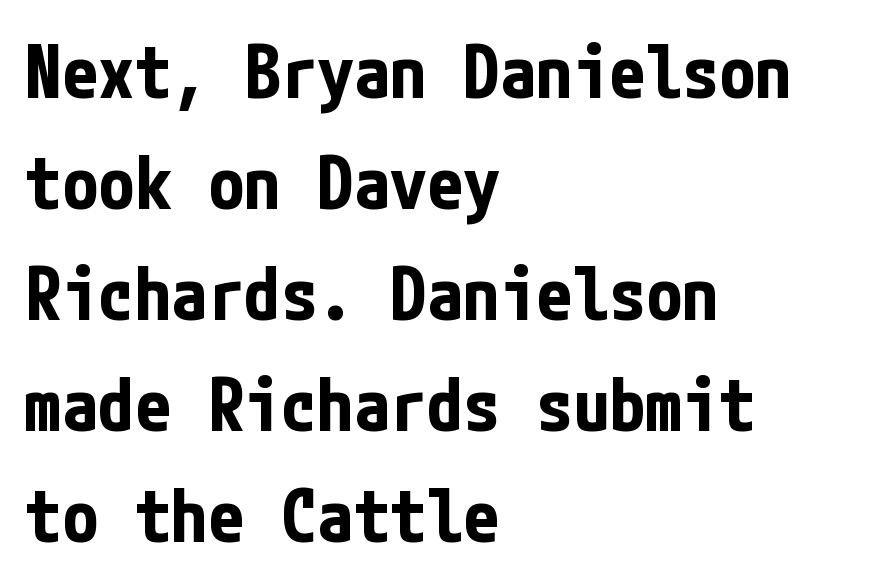
Regular leading. The axis of the letterforms is exactly vertical. Lines of text with bare space underneath. Notice how thick the strokes are: this is what a full bold looks like.
